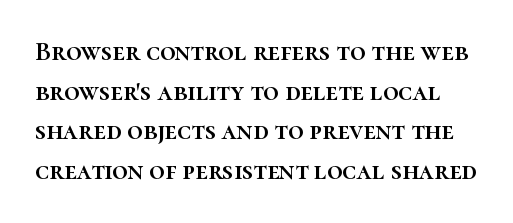
{"italic": "no", "underline": "no", "line_spacing": "normal", "line_spacing_ratio": 1.47, "letter_spacing": "normal", "letter_spacing_em": 0.0, "glyph_px": 27}
